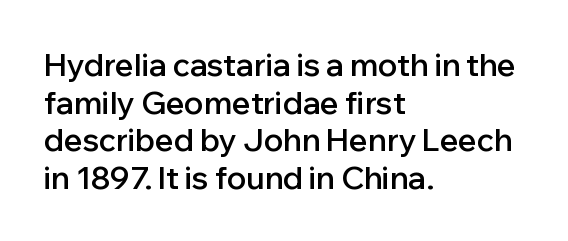
{"serif": "no", "italic": "no", "bold": "semi", "weight": "semibold", "width": "normal", "stroke_contrast": "low", "x_height": "medium", "monospaced": "no", "underline": "no", "align": "left", "line_spacing_ratio": 1.21, "letter_spacing": "normal", "letter_spacing_em": 0.0, "glyph_px": 31}
